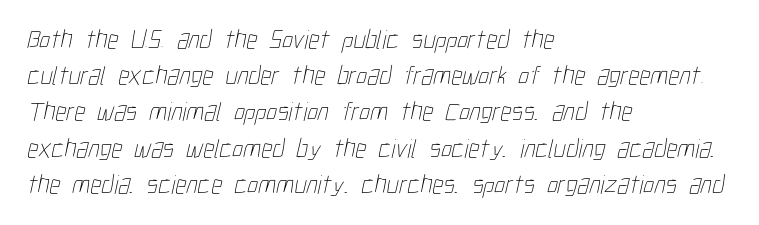
Leading: standard. Standard letterfit; no display-style spreading of the glyphs. The strokes are not fattened; the text isn't bold. All the whitespace from short lines collects on the right. Glance below the letters and you will spot only blank space.
